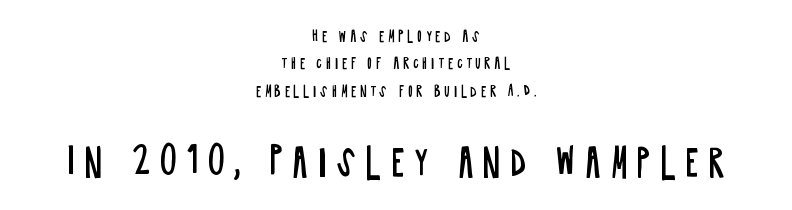
The image shows 36 px regular-weight, condensed sans-serif type, upright; set centered, loose line spacing (1.96x), unusually wide letter spacing (+0.26 em), not underlined; the second (bottom) block is 2.57x larger; low stroke contrast and a large x-height.
